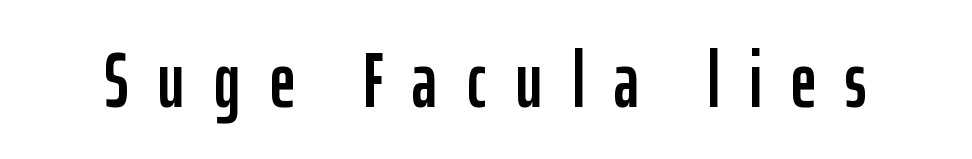
Q: Is the text italic (slanted)? A: No, it is upright.
Q: Is the typeface a serif or a sans-serif typeface? A: Sans-serif.
Q: Is the text underlined? A: No.
Q: Is the spacing between letters normal or unusually wide? A: Unusually wide.
Q: Width (condensed, normal, or wide)? A: Condensed.
Q: Stroke contrast? A: Low.
Q: x-height? A: Medium.
Q: Monospaced? A: No.
